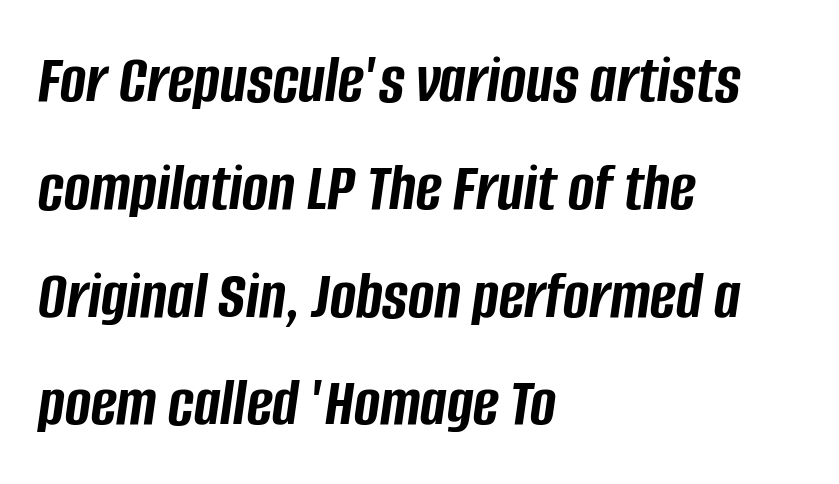
The image shows 70 px semibold, condensed type, italic (leaning right); set left-aligned, normal line spacing (1.54x), normal letter spacing, not underlined; low stroke contrast and a large x-height.
